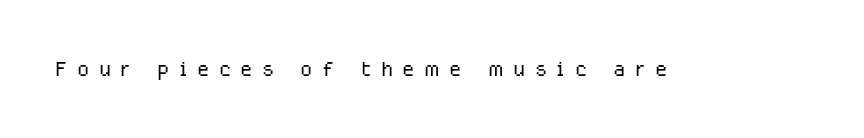
The image shows 28 px light sans-serif type, upright; set unusually wide letter spacing (+0.34 em), not underlined; low stroke contrast and a medium x-height.
